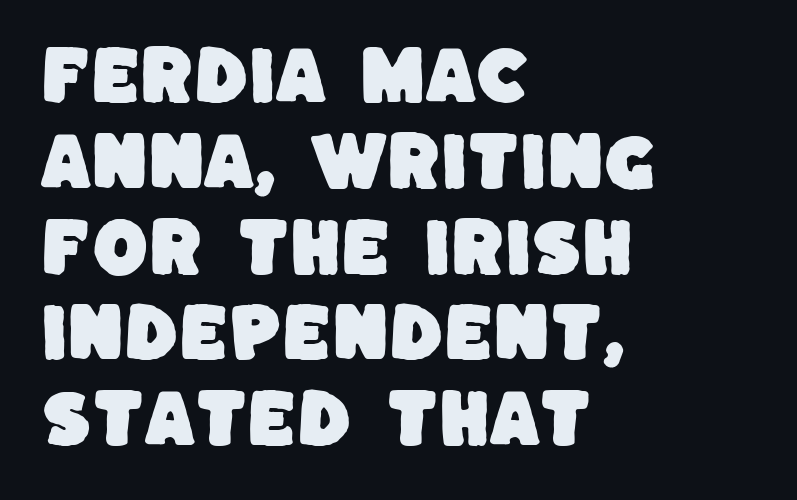
{"serif": "no", "width": "normal", "stroke_contrast": "low", "x_height": "large", "monospaced": "no", "underline": "no", "align": "left", "line_spacing": "normal", "line_spacing_ratio": 1.34, "letter_spacing": "normal", "letter_spacing_em": 0.0, "glyph_px": 64}
